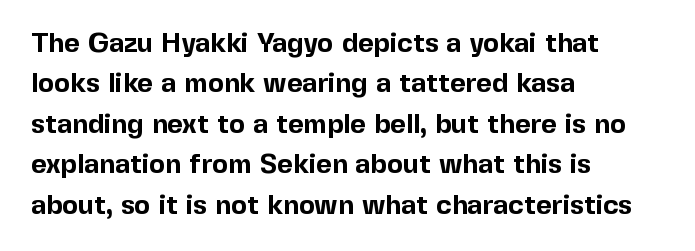
Q: Is the text bold? A: Yes.
Q: Is the text italic (slanted)? A: No, it is upright.
Q: Is the text underlined? A: No.
Q: How is the paragraph aligned? A: Left-aligned.
Q: Is the spacing between letters normal or unusually wide? A: Normal.
Q: Is the spacing between lines tight, normal or loose? A: Normal.
